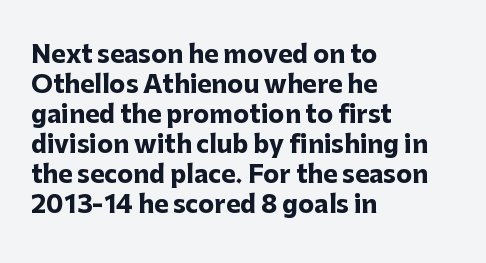
Q: Is the text bold? A: Yes.
Q: Is the text italic (slanted)? A: No, it is upright.
Q: Is the text underlined? A: No.
Q: How is the paragraph aligned? A: Left-aligned.
Q: Is the spacing between letters normal or unusually wide? A: Normal.
Q: Is the spacing between lines tight, normal or loose? A: Normal.
